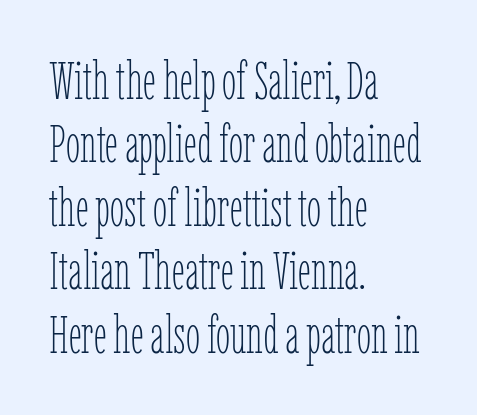
{"italic": "no", "bold": "no", "weight": "thin", "width": "condensed", "stroke_contrast": "low", "x_height": "medium", "monospaced": "no", "underline": "no", "align": "left", "line_spacing_ratio": 1.22, "letter_spacing": "normal", "letter_spacing_em": 0.0, "glyph_px": 52}
